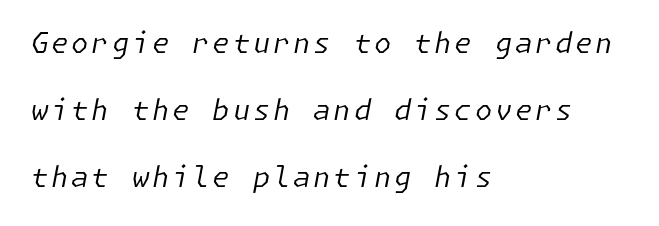
The zone under the glyphs is completely vacant. Stroke mass is kept to a normal reading level or below. Is the type slanted? Yes — the strokes lean at a clear angle. A typesetter would call this leading open, well beyond the default. Leftover space on each line is placed entirely after the last word.
